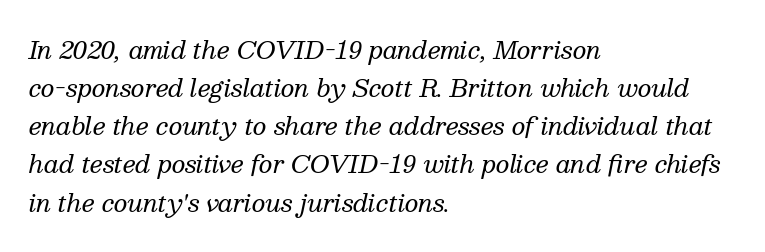
The image shows 24 px text type, italic (leaning right); set left-aligned, normal line spacing (1.59x), normal letter spacing, not underlined.
